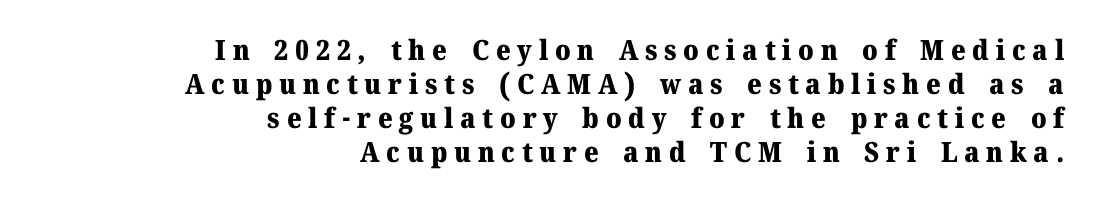
The image shows 28 px heavy serif type, upright; set right-aligned, line spacing 1.21x, unusually wide letter spacing (+0.24 em), not underlined; medium stroke contrast and a medium x-height.
